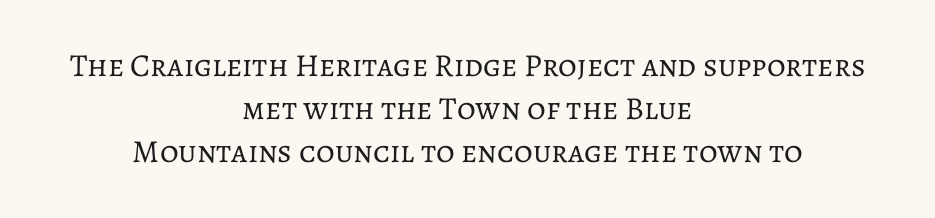
The image shows 32 px regular-weight type, upright; set centered, normal line spacing (1.35x), normal letter spacing, not underlined; low stroke contrast and a medium x-height.
